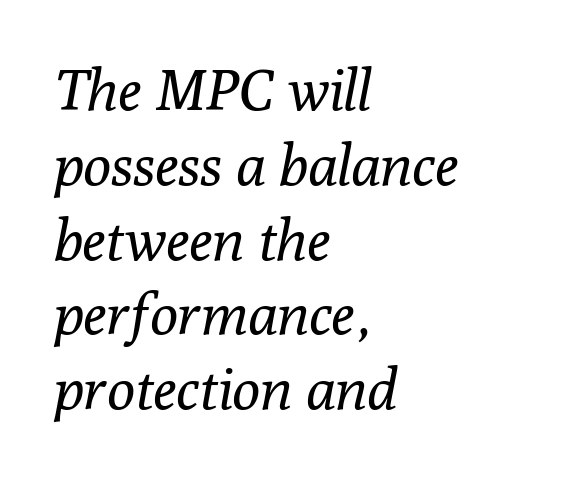
{"serif": "yes", "italic": "yes", "lean": "right", "slant_degrees": 10, "bold": "no", "weight": "regular", "width": "normal", "stroke_contrast": "low", "x_height": "medium", "monospaced": "no", "underline": "no", "align": "left", "line_spacing": "normal", "line_spacing_ratio": 1.29, "letter_spacing": "normal", "letter_spacing_em": 0.0, "glyph_px": 58}
